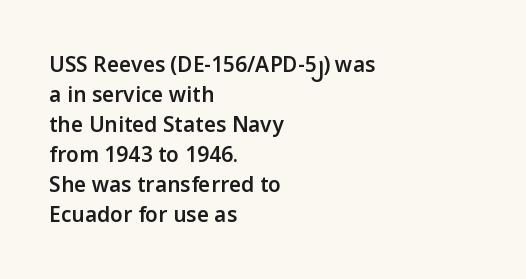
The image shows 21 px text type, upright; set left-aligned, normal line spacing (1.43x), normal letter spacing, not underlined.
